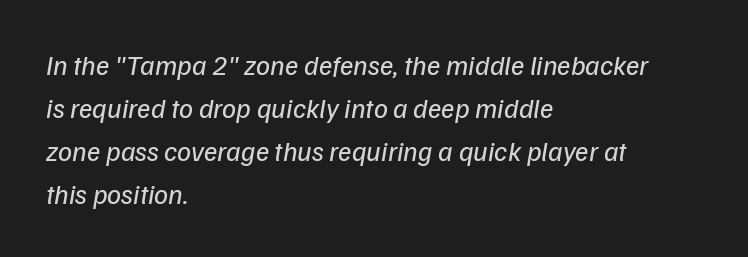
The image shows 28 px regular-weight type, italic (leaning right); set left-aligned, normal line spacing (1.53x), normal letter spacing, not underlined; low stroke contrast and a medium x-height.
